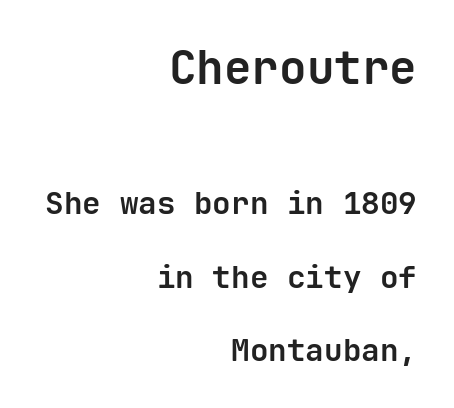
These lines were composed using upright roman letters. These lines carry a lot of weight — the face is fully bold. Each letter, wide or thin by design, is forced into the same width here. The lines are quadded right.
